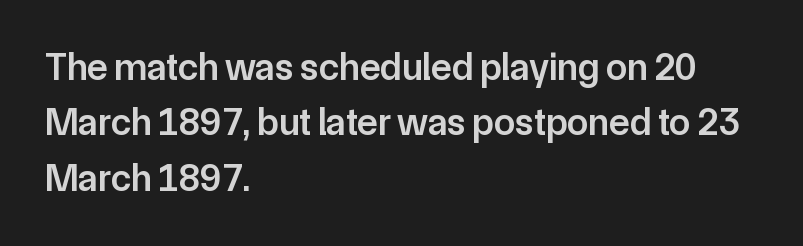
{"serif": "no", "italic": "no", "bold": "semi", "weight": "semibold", "width": "normal", "stroke_contrast": "low", "x_height": "medium", "monospaced": "no", "underline": "no", "align": "left", "line_spacing": "normal", "line_spacing_ratio": 1.46, "letter_spacing": "normal", "letter_spacing_em": 0.0, "glyph_px": 38}
